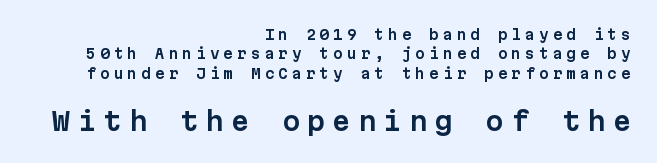
The image shows 26 px text type, upright; set right-aligned, normal line spacing (1.38x), unusually wide letter spacing (+0.28 em), not underlined; the second (bottom) block is 1.86x larger.
